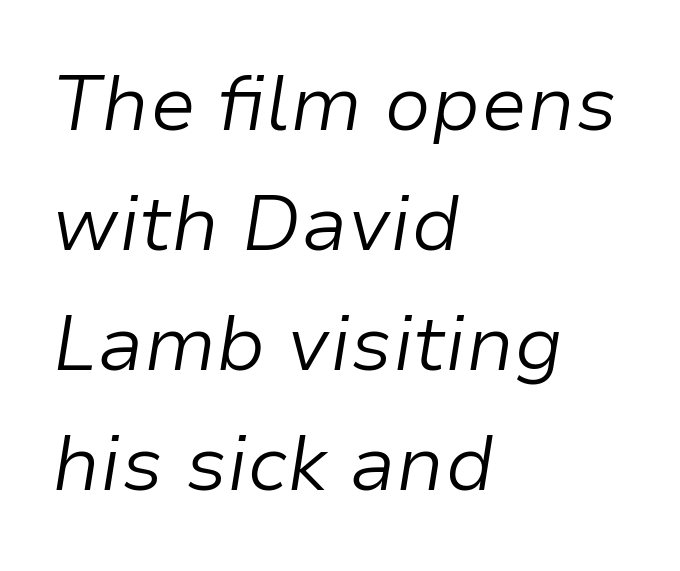
Here the designer chose a conventional face with non-uniform glyph widths. The string is rendered with underlining switched off. Does the leading feel generous? No, just average. A typesetter would call this zero additional tracking. Tall strokes in this sample are angled rather than plumb. These lines stack with their left ends in a neat column.
